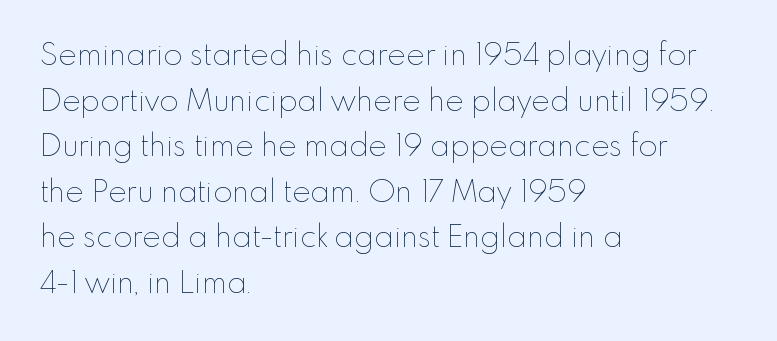
Q: Is the text bold? A: No.
Q: Is the text italic (slanted)? A: No, it is upright.
Q: Is the text underlined? A: No.
Q: How is the paragraph aligned? A: Left-aligned.
Q: Is the spacing between letters normal or unusually wide? A: Normal.
Q: Is the spacing between lines tight, normal or loose? A: Normal.
Q: Width (condensed, normal, or wide)? A: Normal.
Q: Stroke contrast? A: Low.
Q: x-height? A: Small.
Q: Monospaced? A: No.
